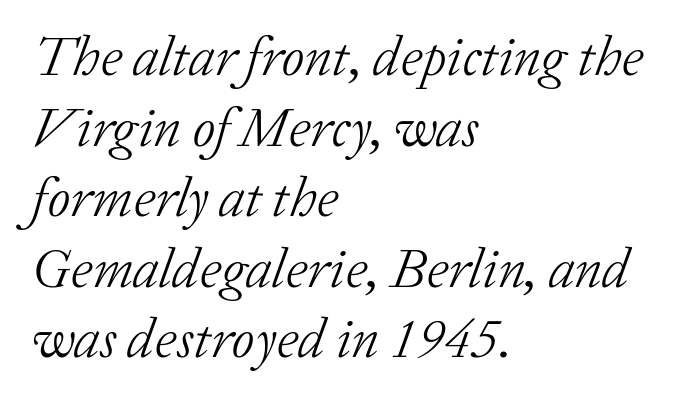
The image shows 56 px light serif type, italic (leaning right); set left-aligned, normal line spacing (1.26x), normal letter spacing, not underlined; low stroke contrast and a medium x-height.
